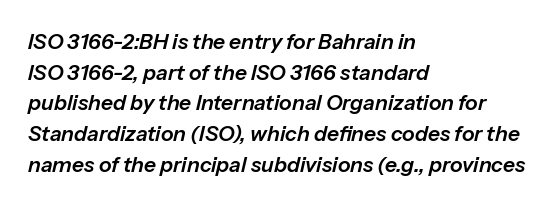
{"italic": "yes", "lean": "right", "slant_degrees": 13, "underline": "no", "align": "left", "line_spacing": "normal", "line_spacing_ratio": 1.46, "letter_spacing": "normal", "letter_spacing_em": 0.0, "glyph_px": 21}
